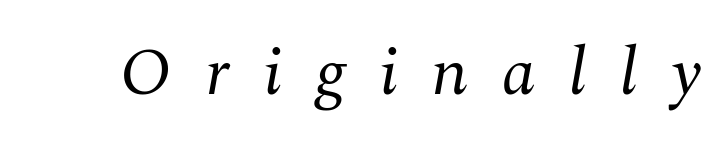
The image shows 68 px regular-weight serif type, italic (leaning right); set unusually wide letter spacing (+0.49 em), not underlined; medium stroke contrast and a medium x-height.
